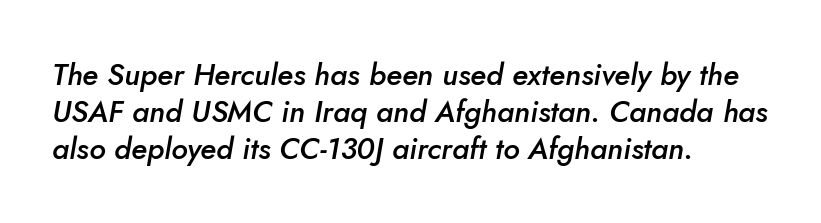
The image shows 30 px semibold type, italic (leaning right); set left-aligned, line spacing 1.23x, normal letter spacing, not underlined; low stroke contrast and a small x-height.
